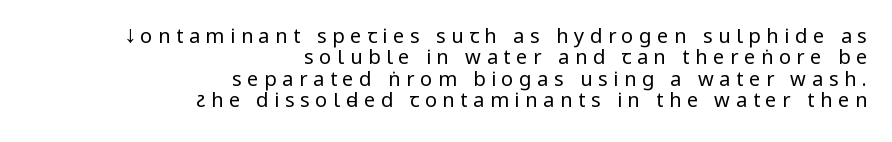
{"italic": "no", "bold": "no", "underline": "no", "align": "right", "line_spacing": "tight", "line_spacing_ratio": 1.07, "letter_spacing": "wide", "letter_spacing_em": 0.28, "glyph_px": 20}
